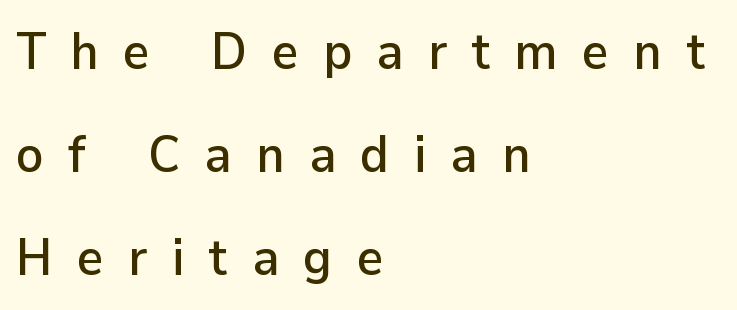
The image shows 52 px sans-serif type, upright; set left-aligned, loose line spacing (1.98x), unusually wide letter spacing (+0.46 em), not underlined; low stroke contrast and a medium x-height.
